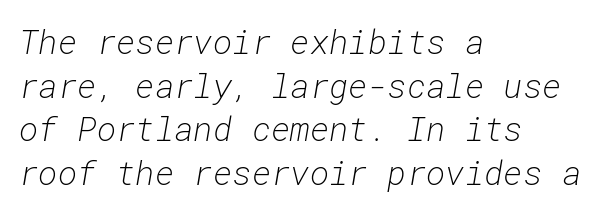
{"italic": "yes", "lean": "right", "slant_degrees": 10, "bold": "no", "weight": "light", "width": "normal", "stroke_contrast": "low", "x_height": "medium", "monospaced": "yes", "underline": "no", "align": "left", "line_spacing": "normal", "line_spacing_ratio": 1.32, "letter_spacing": "normal", "letter_spacing_em": 0.0, "glyph_px": 33}
